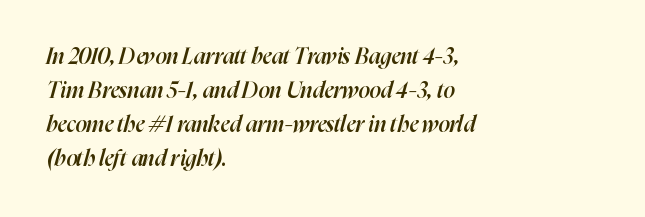
The image shows 22 px text type, italic (leaning right); set left-aligned, normal line spacing (1.54x), normal letter spacing, not underlined.
